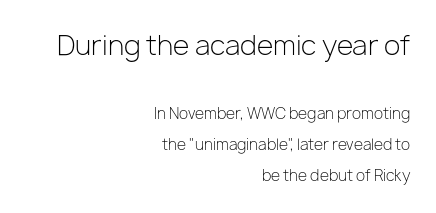
The image shows 27 px text type, upright; set right-aligned, loose line spacing (2.06x), normal letter spacing, not underlined; the first (top) block is 1.8x larger.
